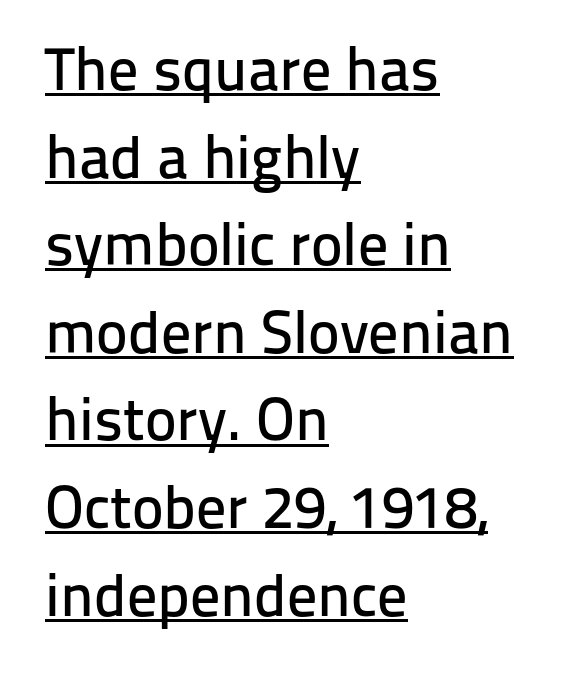
The gaps between neighbouring characters are ordinary and unremarkable. The lettering stays uniformly vertical, giving the passage a roman look. The rendering uses the underline text-decoration. Line spacing here is normal. Each line starts at the same left margin while the right side varies. Observe the absence of serifs on each vertical stroke in this sample.
